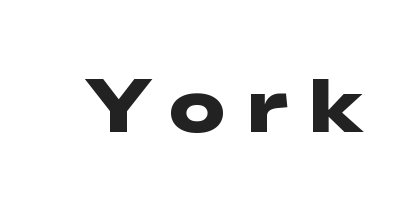
This sample uses expanded letter spacing, leaving extra air between glyphs. Note: no serifs on the glyphs. A typesetter would call this proportional, since set widths differ per character. Typesetter's note: full bold, strokes at maximum text heaviness.
